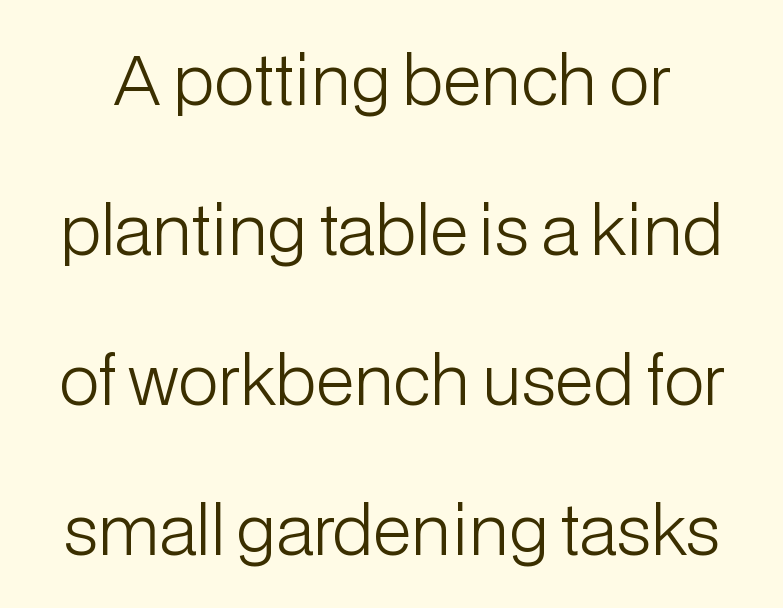
The image shows 67 px light sans-serif type, upright; set loose line spacing (2.24x), normal letter spacing, not underlined; low stroke contrast and a medium x-height.
